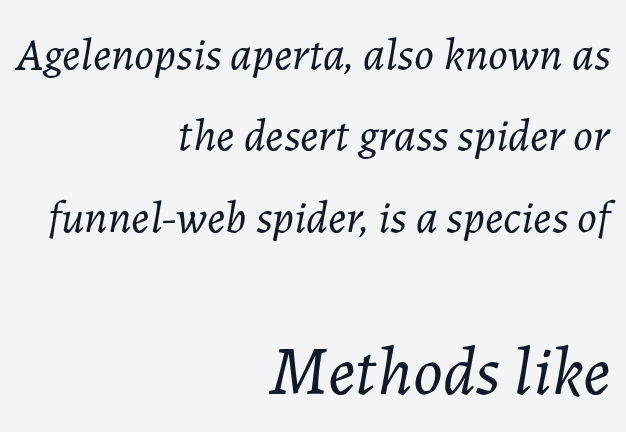
Spacing between characters is what you'd get straight out of the box. Do the characters align in a grid? No, the font is proportional. The compositor pushed each line to the right boundary. Size contrast runs from small at the top to large at the bottom. Letters rest on an invisible, unmarked baseline. The face looks like a standard text weight, possibly lighter.
